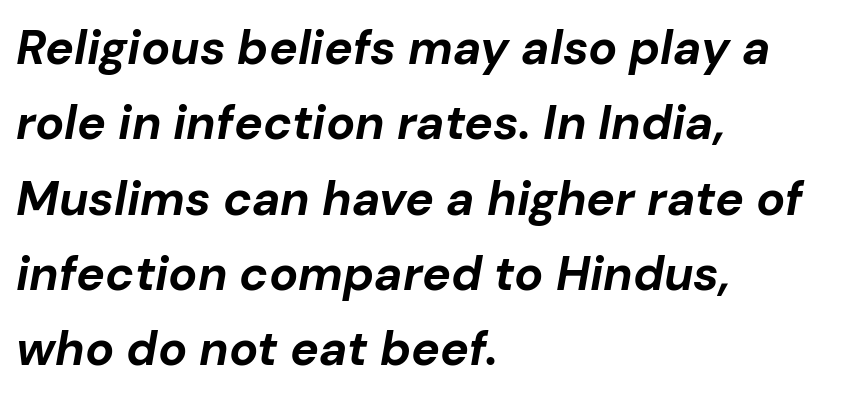
{"italic": "yes", "lean": "right", "slant_degrees": 10, "bold": "yes", "weight": "bold", "width": "normal", "stroke_contrast": "low", "x_height": "medium", "monospaced": "no", "underline": "no", "align": "left", "line_spacing": "normal", "line_spacing_ratio": 1.57, "letter_spacing": "normal", "letter_spacing_em": 0.0, "glyph_px": 48}
